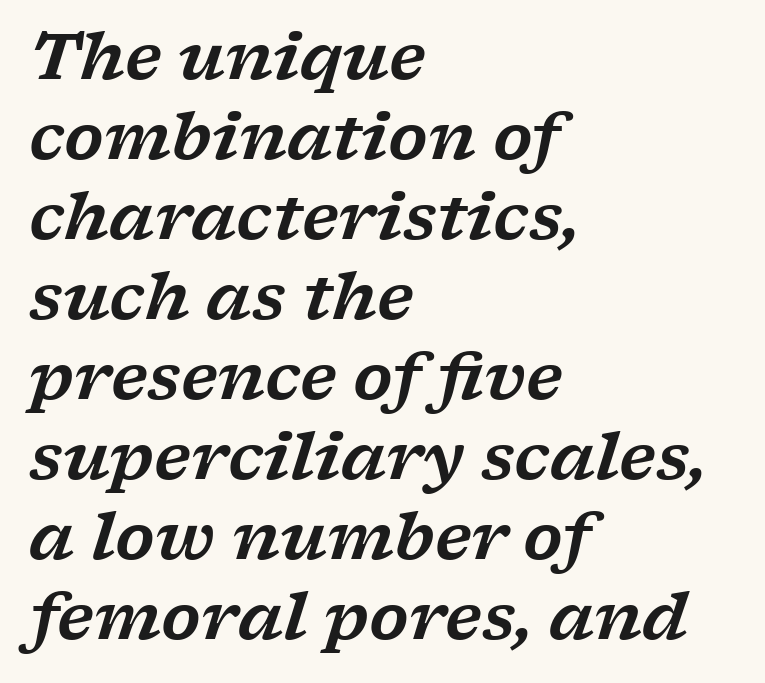
Words appear dense and cohesive because spacing is normal. Compared with typical paragraphs, the rows here are spaced about the same. The paragraph shown leans on its left margin. This rendering employs a face with finishing strokes, i.e., a serif. Underline: absent.
